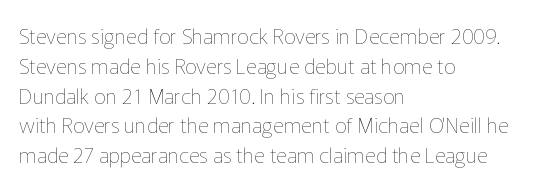
{"italic": "no", "bold": "no", "underline": "no", "align": "left", "line_spacing": "normal", "line_spacing_ratio": 1.42, "letter_spacing": "normal", "letter_spacing_em": 0.0, "glyph_px": 21}
